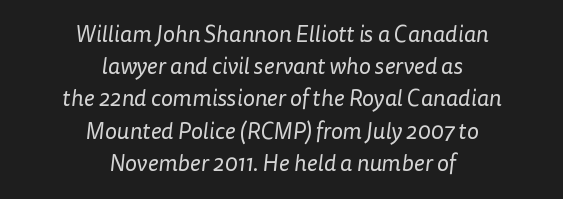
The image shows 23 px text type; set centered, normal line spacing (1.4x), normal letter spacing, not underlined.
